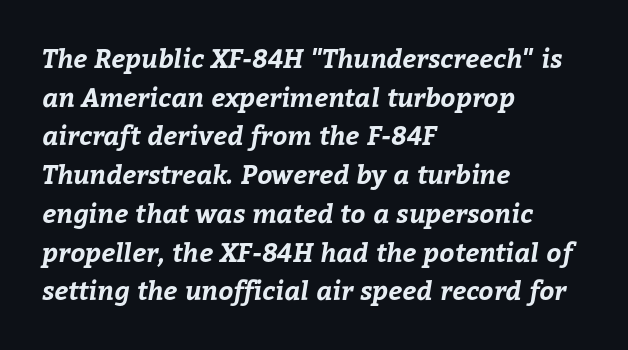
The string is rendered with underlining switched off. Caption: bold face, heavy strokes. The rendering uses a moderate line-height, typical for paragraphs. The gaps between neighbouring characters are ordinary and unremarkable. Every row of glyphs begins at an identical x-position on the left.
